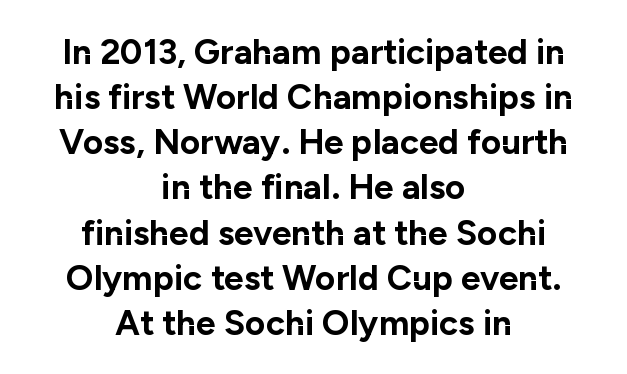
{"serif": "no", "italic": "no", "bold": "yes", "weight": "bold", "width": "normal", "stroke_contrast": "low", "x_height": "medium", "monospaced": "no", "underline": "no", "align": "center", "line_spacing": "normal", "line_spacing_ratio": 1.29, "letter_spacing": "normal", "letter_spacing_em": 0.0, "glyph_px": 35}
